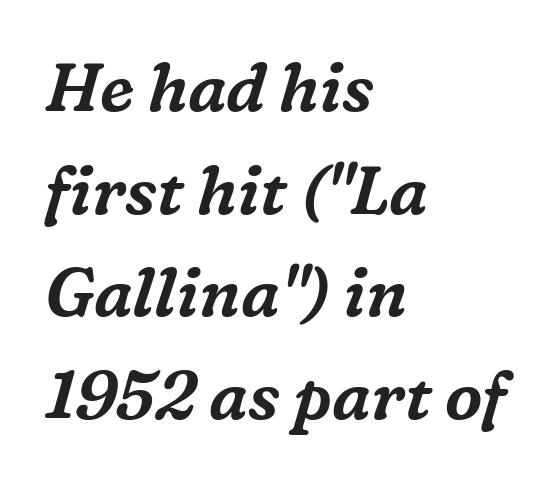
The image shows 67 px serif type, italic (leaning right); set left-aligned, normal line spacing (1.53x), normal letter spacing, not underlined; medium stroke contrast and a medium x-height.
